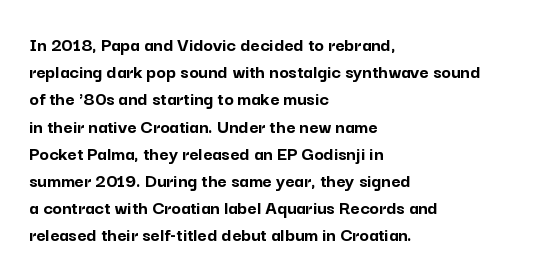
The image shows 20 px bold type, upright; set left-aligned, normal line spacing (1.36x), normal letter spacing, not underlined.
